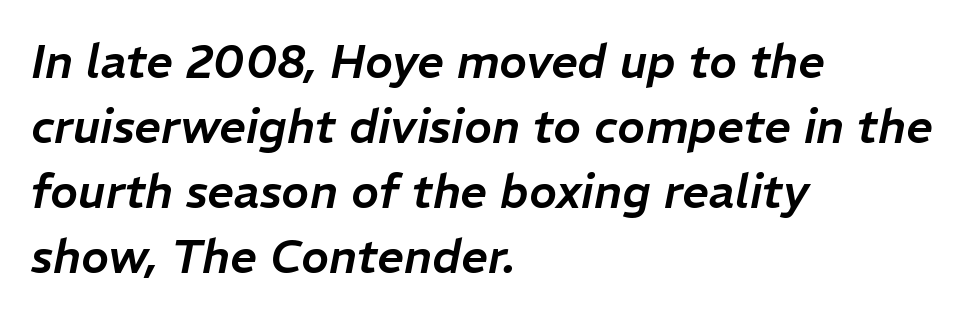
{"italic": "yes", "lean": "right", "slant_degrees": 11, "width": "normal", "stroke_contrast": "low", "x_height": "medium", "monospaced": "no", "underline": "no", "align": "left", "line_spacing": "normal", "line_spacing_ratio": 1.38, "letter_spacing": "normal", "letter_spacing_em": 0.0, "glyph_px": 47}
